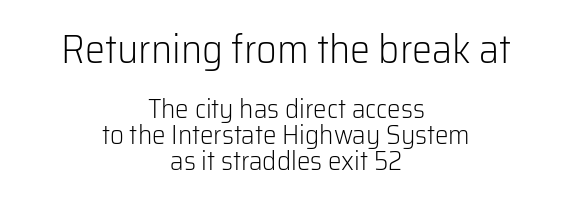
The image shows 40 px light sans-serif type, upright; set centered, tight line spacing (0.96x), normal letter spacing, not underlined; the first (top) block is 1.48x larger; low stroke contrast and a medium x-height.
